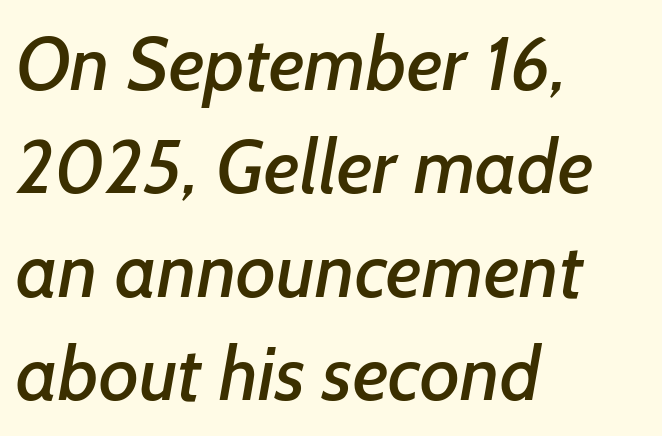
{"serif": "no", "width": "normal", "stroke_contrast": "low", "x_height": "medium", "monospaced": "no", "underline": "no", "align": "left", "line_spacing": "normal", "line_spacing_ratio": 1.36, "letter_spacing": "normal", "letter_spacing_em": 0.0, "glyph_px": 76}
